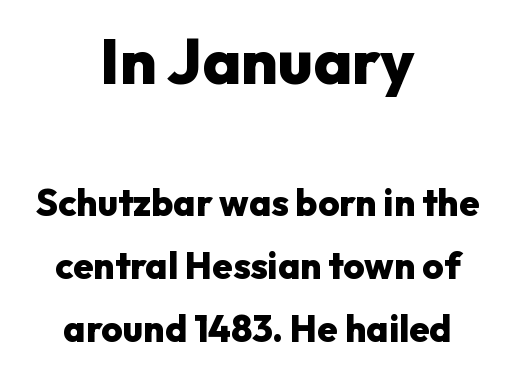
The image shows 64 px heavy sans-serif type, upright; set centered, normal line spacing (1.7x), normal letter spacing, not underlined; the first (top) block is 1.73x larger; low stroke contrast and a medium x-height.
